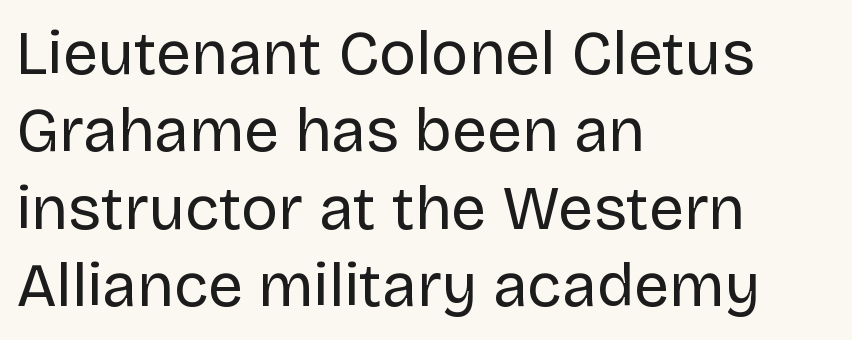
Q: Is the text bold? A: No.
Q: Is the text italic (slanted)? A: No, it is upright.
Q: Is the typeface a serif or a sans-serif typeface? A: Sans-serif.
Q: Is the text underlined? A: No.
Q: How is the paragraph aligned? A: Left-aligned.
Q: Is the spacing between letters normal or unusually wide? A: Normal.
Q: Is the spacing between lines tight, normal or loose? A: Normal.
Q: Width (condensed, normal, or wide)? A: Normal.
Q: Stroke contrast? A: Low.
Q: x-height? A: Large.
Q: Monospaced? A: No.
